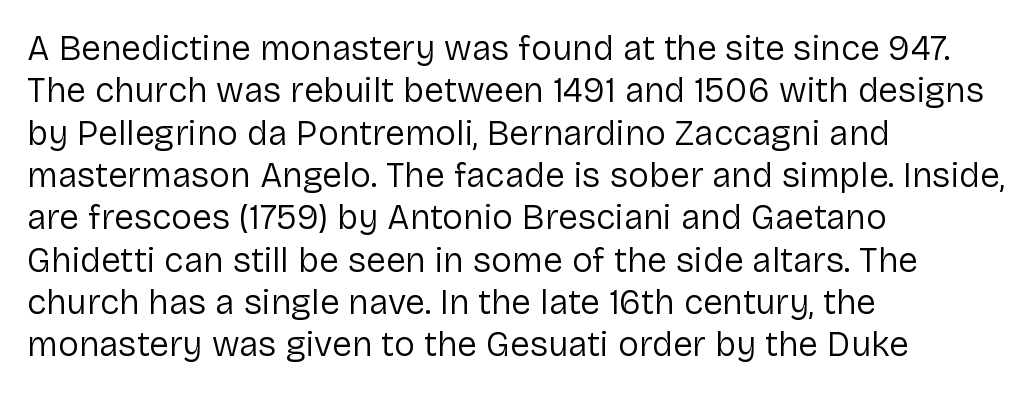
Q: Is the text bold? A: No.
Q: Is the text italic (slanted)? A: No, it is upright.
Q: Is the typeface a serif or a sans-serif typeface? A: Sans-serif.
Q: Is the text underlined? A: No.
Q: How is the paragraph aligned? A: Left-aligned.
Q: Is the spacing between letters normal or unusually wide? A: Normal.
Q: Width (condensed, normal, or wide)? A: Normal.
Q: Stroke contrast? A: Low.
Q: x-height? A: Medium.
Q: Monospaced? A: No.
